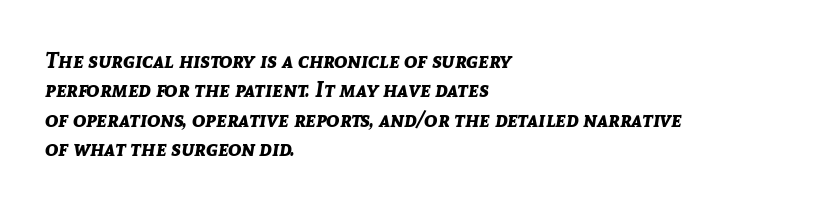
The image shows 22 px bold type, italic (leaning right); set left-aligned, normal line spacing (1.33x), normal letter spacing, not underlined.
